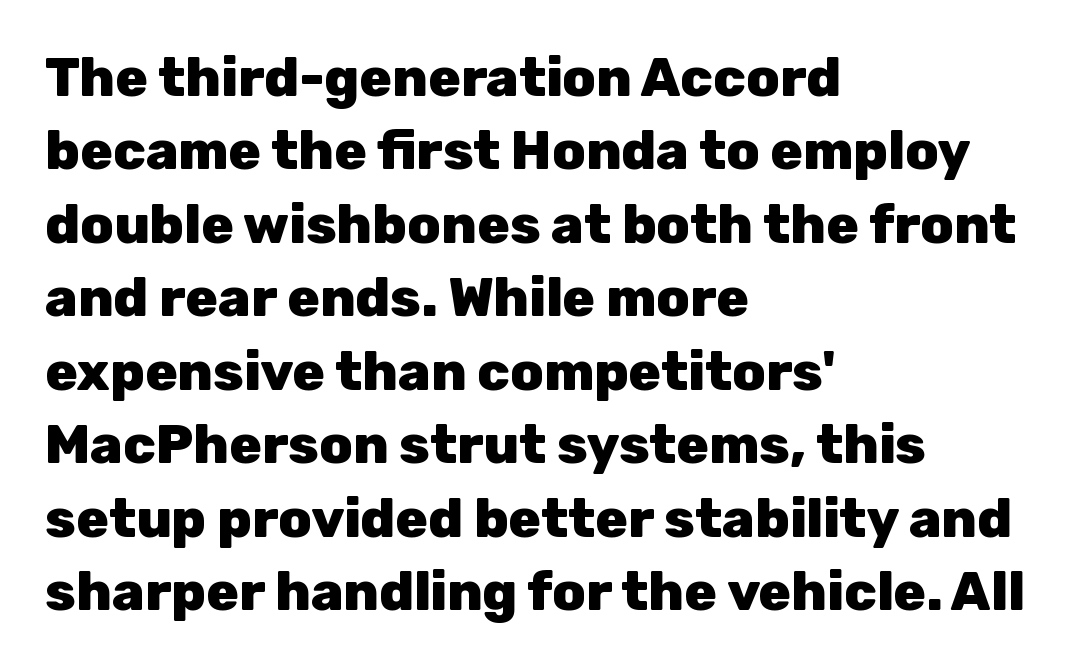
The image shows 54 px heavy sans-serif type, upright; set left-aligned, normal line spacing (1.36x), normal letter spacing, not underlined; low stroke contrast and a medium x-height.
